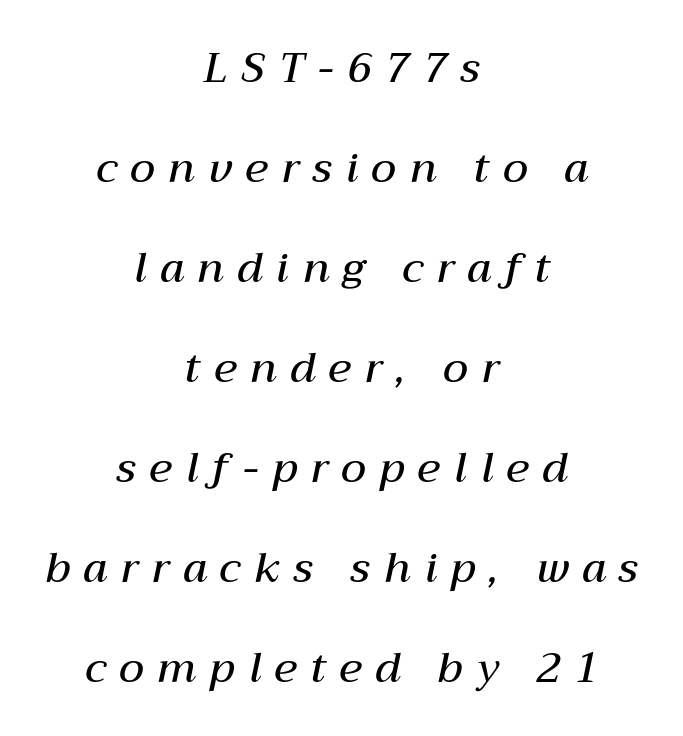
Q: Is the text bold? A: Semi-bold.
Q: Is the text italic (slanted)? A: Yes, it leans right by about 12 degrees.
Q: Is the text underlined? A: No.
Q: How is the paragraph aligned? A: Centered.
Q: Is the spacing between letters normal or unusually wide? A: Unusually wide.
Q: Is the spacing between lines tight, normal or loose? A: Loose.
Q: Width (condensed, normal, or wide)? A: Normal.
Q: Stroke contrast? A: Medium.
Q: x-height? A: Medium.
Q: Monospaced? A: No.
